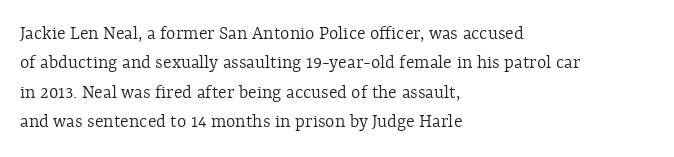
Look at the tracking — it's just the regular setting, nothing added. This sample keeps an unexceptional amount of space between lines. A typesetter would mark this as roman, not italic. Each row of text sits above clean, open space. Ink coverage per letter is moderate at most. This rendering uses left alignment, leaving the right contour irregular.
